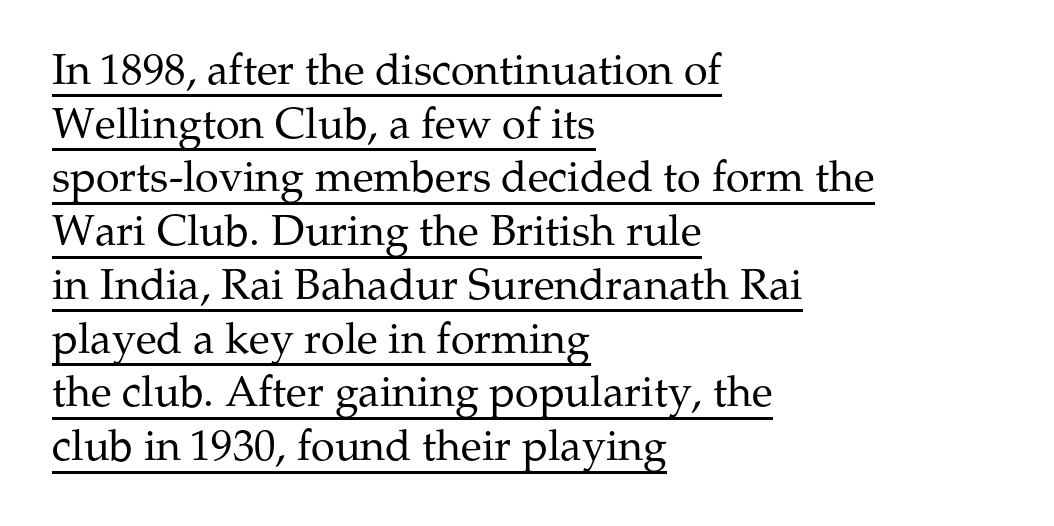
Q: Is the text bold? A: No.
Q: Is the text italic (slanted)? A: No, it is upright.
Q: Is the typeface a serif or a sans-serif typeface? A: Serif.
Q: Is the text underlined? A: Yes.
Q: How is the paragraph aligned? A: Left-aligned.
Q: Is the spacing between letters normal or unusually wide? A: Normal.
Q: Is the spacing between lines tight, normal or loose? A: Normal.
Q: Width (condensed, normal, or wide)? A: Normal.
Q: Stroke contrast? A: Medium.
Q: x-height? A: Medium.
Q: Monospaced? A: No.
